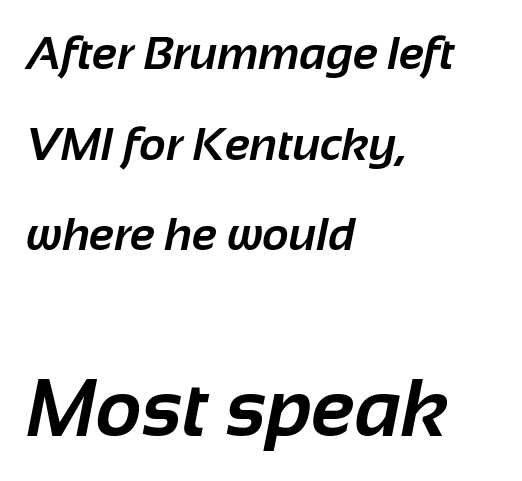
Q: Is the text bold? A: Yes.
Q: Is the typeface a serif or a sans-serif typeface? A: Sans-serif.
Q: Is the text underlined? A: No.
Q: How is the paragraph aligned? A: Left-aligned.
Q: Is the spacing between letters normal or unusually wide? A: Normal.
Q: Is the spacing between lines tight, normal or loose? A: Loose.
Q: Which block of text is set in a larger size, the first (top) or the second (bottom)? A: The second (bottom) one.
Q: Width (condensed, normal, or wide)? A: Normal.
Q: Stroke contrast? A: Low.
Q: x-height? A: Medium.
Q: Monospaced? A: No.
